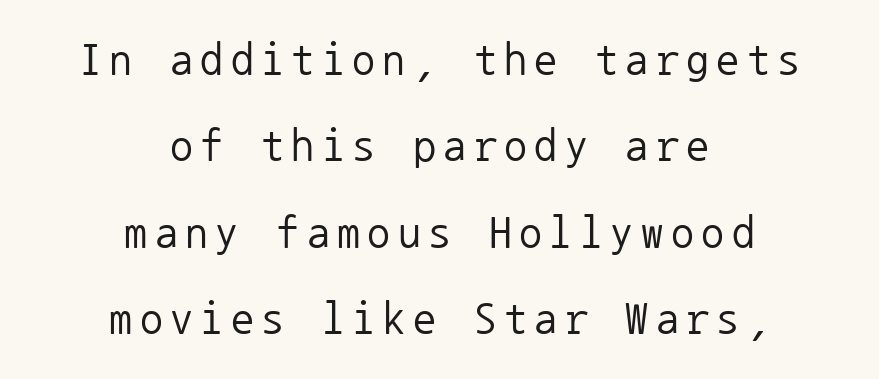
The image shows 46 px regular-weight sans-serif type, upright, monospaced; set centered, line spacing 1.88x, not underlined; low stroke contrast and a medium x-height.
